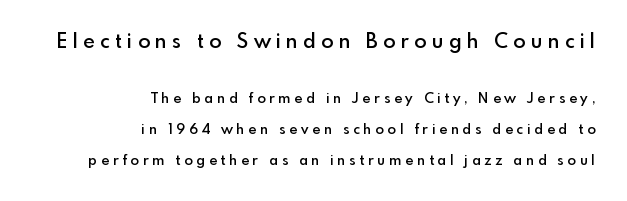
The image shows 20 px text type, upright; set right-aligned, loose line spacing (2.2x), unusually wide letter spacing (+0.27 em), not underlined; the first (top) block is 1.43x larger.
